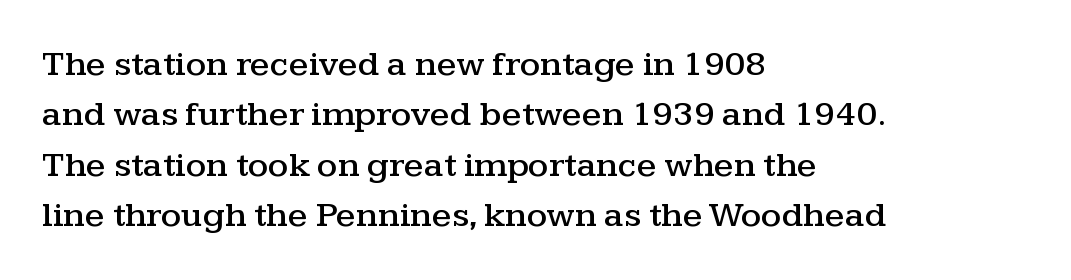
Varying glyph widths throughout — classic text-font behaviour. Has an underline been added? It has not. Posture: straight, roman, zero tilt. The compositor pushed each line to the left boundary. Reading down the column, the eye jumps a familiar distance to each next line.
